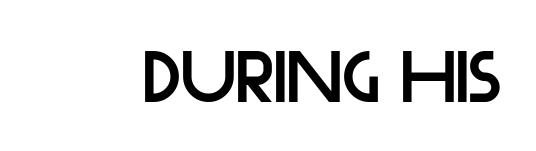
The image shows 72 px sans-serif type, upright; set normal letter spacing, not underlined; low stroke contrast and a large x-height.
